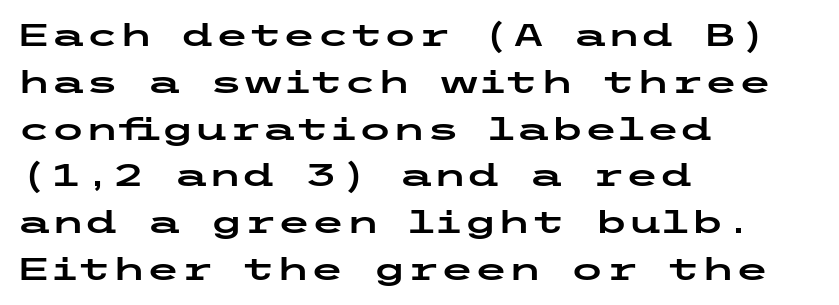
The image shows 31 px wide sans-serif type, upright; set left-aligned, normal line spacing (1.51x), normal letter spacing, not underlined; low stroke contrast and a medium x-height.
